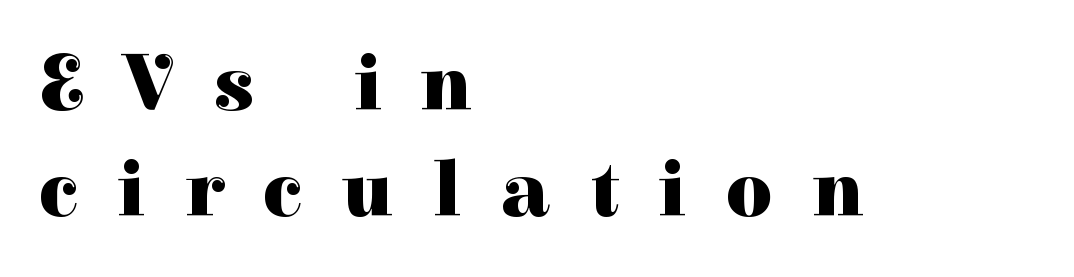
Q: Is the text bold? A: Yes.
Q: Is the text italic (slanted)? A: No, it is upright.
Q: Is the typeface a serif or a sans-serif typeface? A: Serif.
Q: Is the text underlined? A: No.
Q: How is the paragraph aligned? A: Left-aligned.
Q: Is the spacing between letters normal or unusually wide? A: Unusually wide.
Q: Is the spacing between lines tight, normal or loose? A: Normal.
Q: Width (condensed, normal, or wide)? A: Normal.
Q: Stroke contrast? A: High.
Q: x-height? A: Medium.
Q: Monospaced? A: No.
